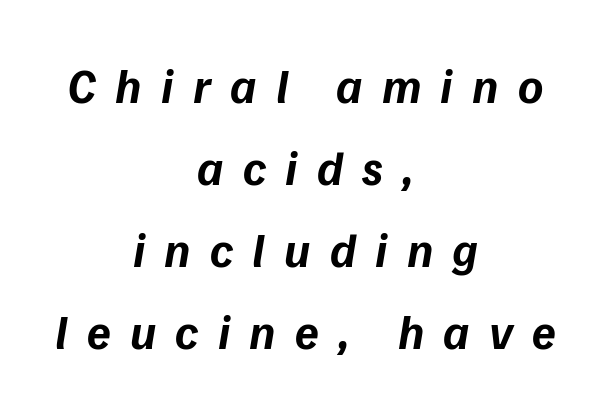
{"italic": "yes", "lean": "right", "slant_degrees": 9, "bold": "yes", "weight": "bold", "width": "normal", "stroke_contrast": "low", "x_height": "medium", "monospaced": "no", "underline": "no", "align": "center", "line_spacing_ratio": 1.71, "letter_spacing": "wide", "letter_spacing_em": 0.4, "glyph_px": 48}
